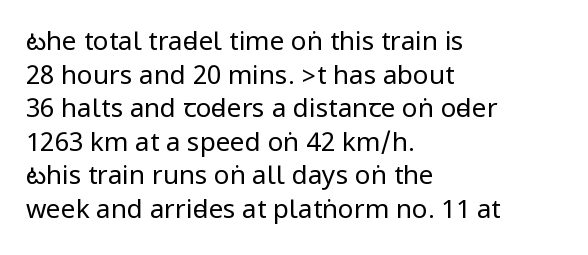
{"italic": "no", "bold": "no", "underline": "no", "align": "left", "line_spacing": "normal", "line_spacing_ratio": 1.29, "letter_spacing": "normal", "letter_spacing_em": 0.0, "glyph_px": 26}
